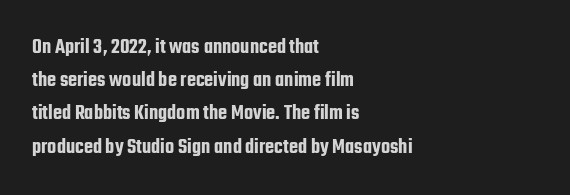
The image shows 21 px text type, upright; set left-aligned, normal line spacing (1.58x), normal letter spacing, not underlined.
